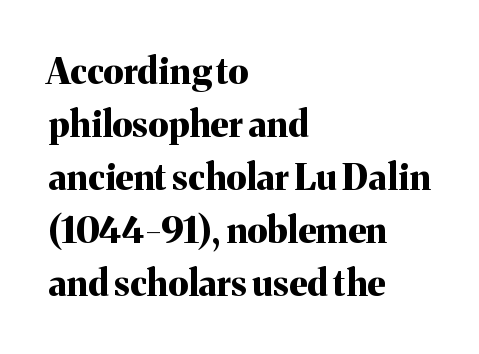
Characters follow at the spacing the type designer built in. Emphasis by weight is at full strength: bold. Here the designer chose a conventional face with non-uniform glyph widths. One-word summary of the alignment: left.
